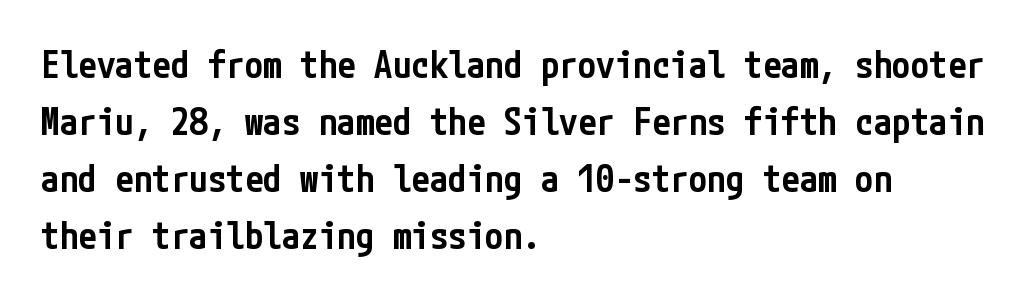
The image shows 37 px semibold, condensed sans-serif type, upright; set left-aligned, normal line spacing (1.54x), normal letter spacing, not underlined; low stroke contrast and a medium x-height.
